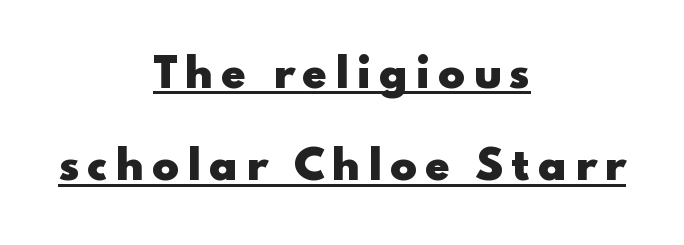
The image shows 40 px heavy, wide sans-serif type, upright; set centered, loose line spacing (2.31x), underlined; low stroke contrast and a small x-height.
